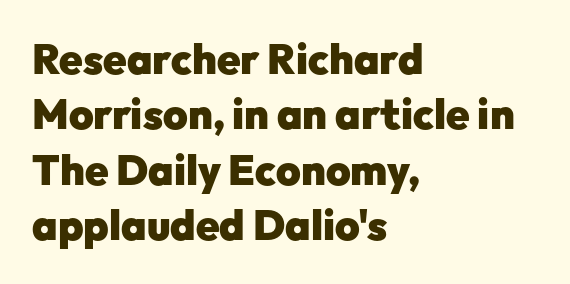
{"serif": "no", "italic": "no", "bold": "yes", "weight": "heavy", "width": "normal", "stroke_contrast": "low", "x_height": "medium", "monospaced": "no", "underline": "no", "align": "left", "line_spacing": "normal", "line_spacing_ratio": 1.32, "letter_spacing": "normal", "letter_spacing_em": 0.0, "glyph_px": 42}
